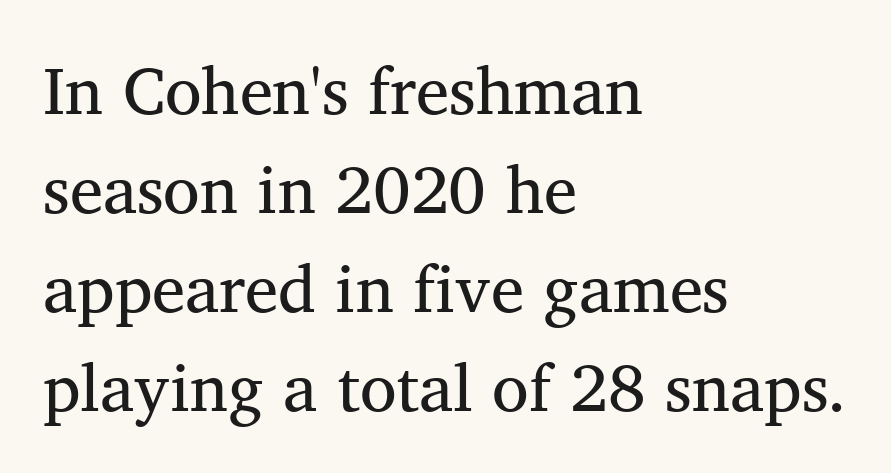
The horizontal fit of the characters is conventional and even. Is there much room between lines? A standard amount, neither cramped nor airy. The passage shown is not bold in any degree. Descenders hang freely into open space. Italic: no, the glyphs are upright roman.
